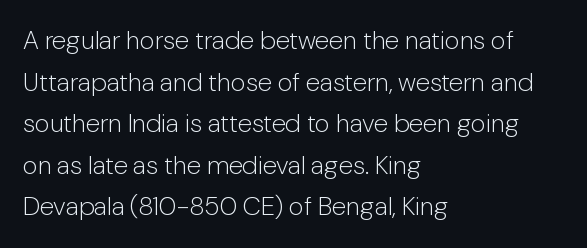
The image shows 26 px text type, upright; set left-aligned, normal line spacing (1.6x), normal letter spacing, not underlined.
